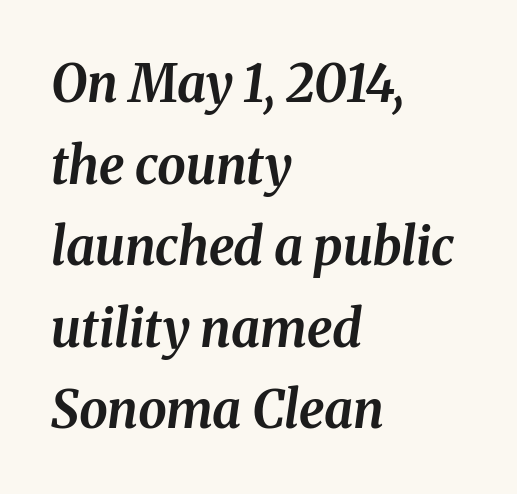
Q: Is the text bold? A: Yes.
Q: Is the text italic (slanted)? A: Yes, it leans right by about 8 degrees.
Q: Is the text underlined? A: No.
Q: How is the paragraph aligned? A: Left-aligned.
Q: Is the spacing between letters normal or unusually wide? A: Normal.
Q: Is the spacing between lines tight, normal or loose? A: Normal.
Q: Width (condensed, normal, or wide)? A: Normal.
Q: Stroke contrast? A: Medium.
Q: x-height? A: Medium.
Q: Monospaced? A: No.
